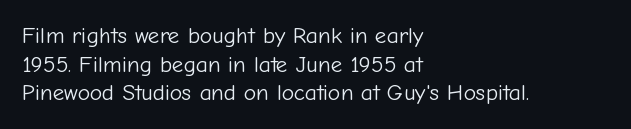
Q: Is the text bold? A: No.
Q: Is the text italic (slanted)? A: No, it is upright.
Q: Is the text underlined? A: No.
Q: How is the paragraph aligned? A: Left-aligned.
Q: Is the spacing between letters normal or unusually wide? A: Normal.
Q: Is the spacing between lines tight, normal or loose? A: Normal.
